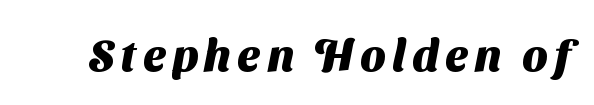
{"serif": "no", "bold": "yes", "weight": "heavy", "width": "normal", "stroke_contrast": "medium", "x_height": "medium", "monospaced": "no", "underline": "no", "glyph_px": 45}
